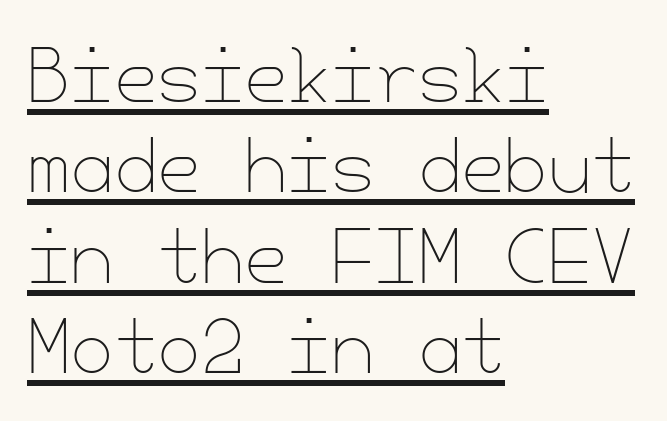
Q: Is the text bold? A: No.
Q: Is the text italic (slanted)? A: No, it is upright.
Q: Is the text underlined? A: Yes.
Q: How is the paragraph aligned? A: Left-aligned.
Q: Is the spacing between letters normal or unusually wide? A: Normal.
Q: Is the spacing between lines tight, normal or loose? A: Normal.
Q: Width (condensed, normal, or wide)? A: Normal.
Q: Stroke contrast? A: Low.
Q: x-height? A: Small.
